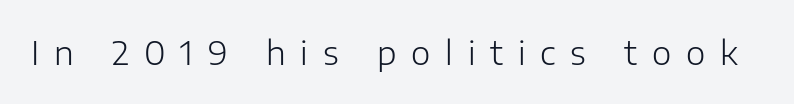
Q: Is the text bold? A: No.
Q: Is the text italic (slanted)? A: No, it is upright.
Q: Is the typeface a serif or a sans-serif typeface? A: Sans-serif.
Q: Is the text underlined? A: No.
Q: Is the spacing between letters normal or unusually wide? A: Unusually wide.
Q: Width (condensed, normal, or wide)? A: Normal.
Q: Stroke contrast? A: Low.
Q: x-height? A: Medium.
Q: Monospaced? A: No.
